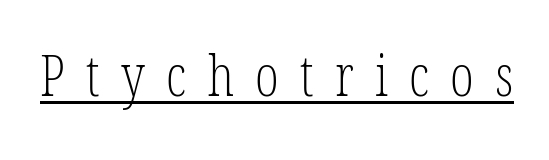
{"serif": "yes", "bold": "no", "weight": "light", "width": "condensed", "stroke_contrast": "low", "x_height": "medium", "monospaced": "no", "underline": "yes", "letter_spacing": "wide", "letter_spacing_em": 0.38, "glyph_px": 56}
